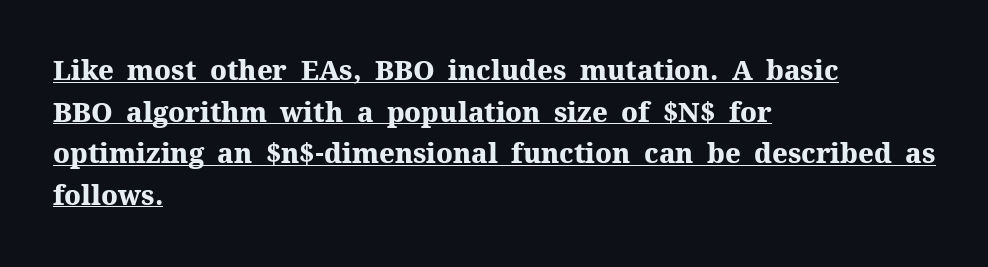
Q: Is the text bold? A: Yes.
Q: Is the text italic (slanted)? A: No, it is upright.
Q: Is the text underlined? A: Yes.
Q: How is the paragraph aligned? A: Left-aligned.
Q: Is the spacing between letters normal or unusually wide? A: Normal.
Q: Is the spacing between lines tight, normal or loose? A: Normal.
